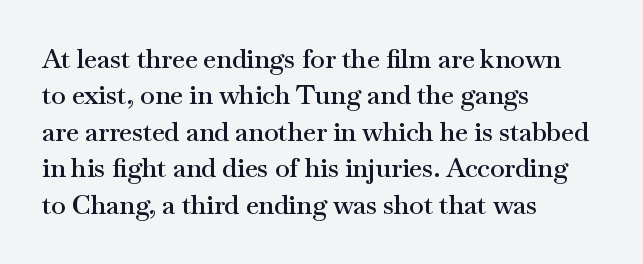
{"italic": "no", "bold": "semi", "underline": "no", "align": "left", "line_spacing": "normal", "line_spacing_ratio": 1.4, "letter_spacing": "normal", "letter_spacing_em": 0.0, "glyph_px": 26}
